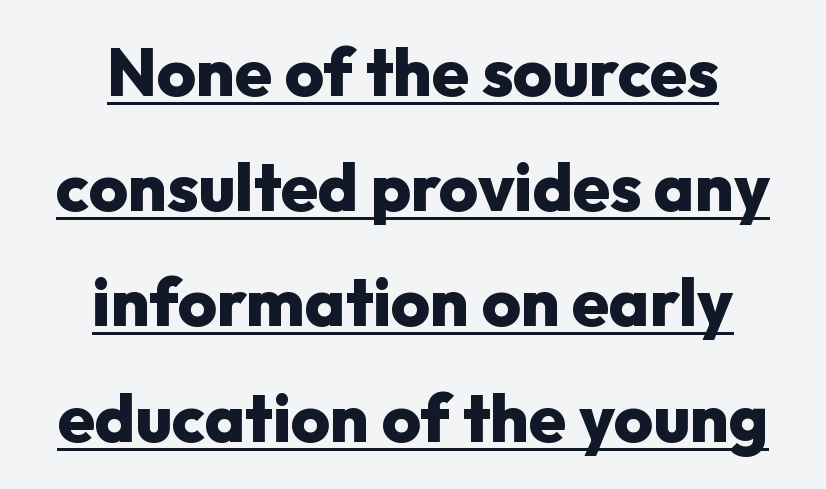
The rendering positions every line midway between the sides. The face used here is a sans, in the tradition of grotesques and geometrics. The strokes are fattened all the way to bold. Short note: letters normally spaced. The axis of the letterforms is exactly vertical. Has an underline been added? It has.
